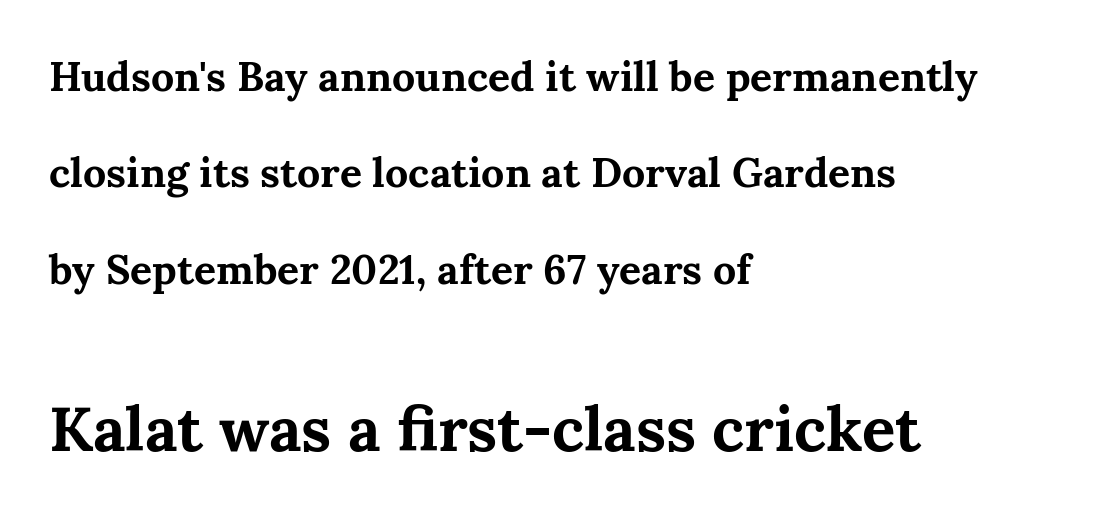
Here the second block reads like a headline and the first like body copy. Is this a sans? No — the strokes have serifs. Successive baselines arrive slowly, with a big drop between each. Proportional: the letters do not fall into vertical columns.
